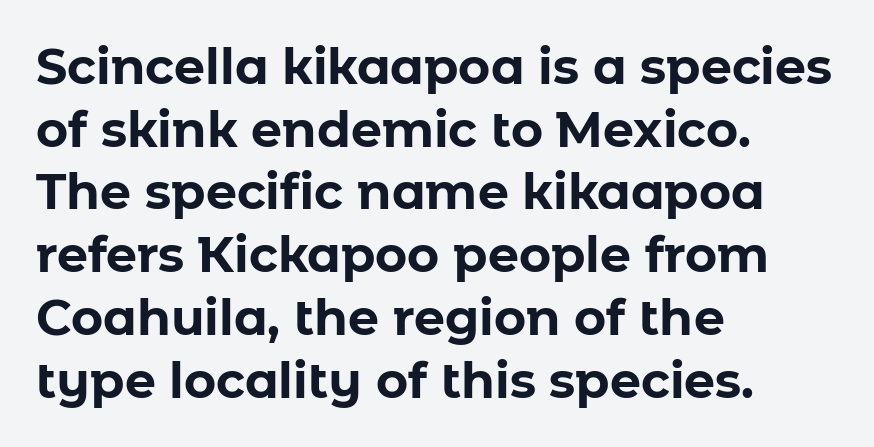
The letters advance in unequal steps, a hallmark of proportional type. The typesetting leans heavy: a genuine bold. Does the copy run flush right? No — it runs flush left. Underline: absent. The glyphs in this specimen are sans serif. Italic: no, the glyphs are upright roman.
